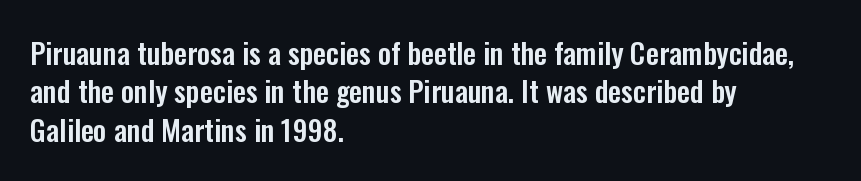
{"serif": "no", "italic": "no", "width": "condensed", "stroke_contrast": "low", "x_height": "medium", "monospaced": "no", "underline": "no", "align": "left", "line_spacing": "normal", "line_spacing_ratio": 1.32, "letter_spacing": "normal", "letter_spacing_em": 0.0, "glyph_px": 29}
